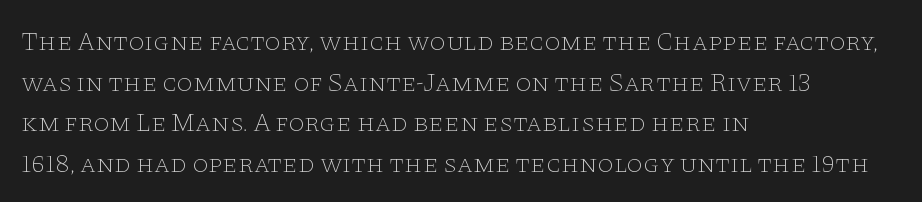
{"italic": "no", "bold": "no", "underline": "no", "align": "left", "line_spacing": "normal", "line_spacing_ratio": 1.56, "letter_spacing": "normal", "letter_spacing_em": 0.0, "glyph_px": 26}
